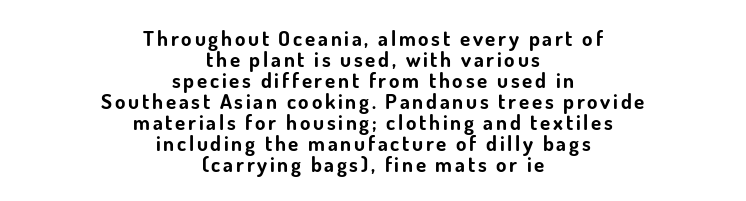
Q: Is the text bold? A: Yes.
Q: Is the text italic (slanted)? A: No, it is upright.
Q: Is the text underlined? A: No.
Q: How is the paragraph aligned? A: Centered.
Q: Is the spacing between lines tight, normal or loose? A: Tight.
